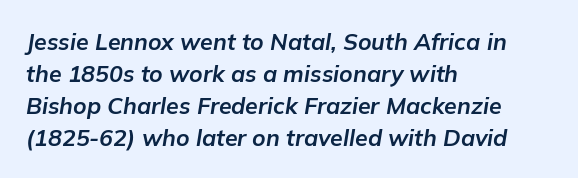
Q: Is the text bold? A: Yes.
Q: Is the text italic (slanted)? A: Yes, it leans right by about 9 degrees.
Q: Is the text underlined? A: No.
Q: How is the paragraph aligned? A: Left-aligned.
Q: Is the spacing between letters normal or unusually wide? A: Normal.
Q: Is the spacing between lines tight, normal or loose? A: Normal.
